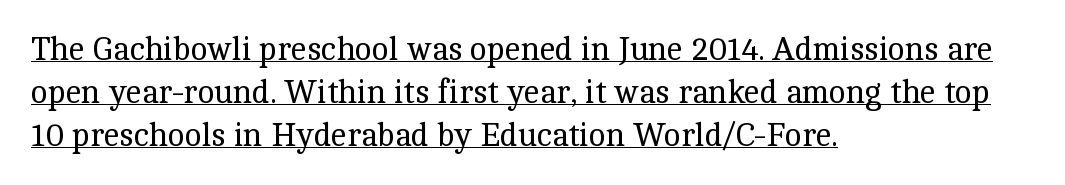
{"serif": "yes", "italic": "no", "bold": "no", "weight": "regular", "width": "normal", "x_height": "medium", "monospaced": "no", "underline": "yes", "align": "left", "line_spacing": "normal", "line_spacing_ratio": 1.34, "letter_spacing": "normal", "letter_spacing_em": 0.0, "glyph_px": 32}
